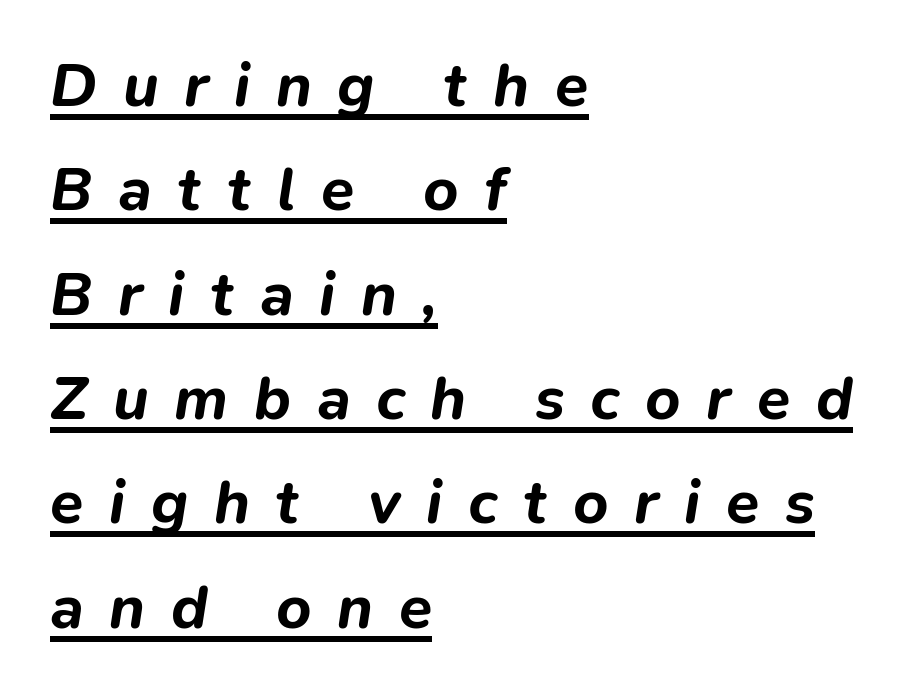
{"italic": "yes", "lean": "right", "slant_degrees": 9, "bold": "yes", "weight": "bold", "width": "normal", "stroke_contrast": "low", "x_height": "medium", "monospaced": "no", "underline": "yes", "align": "left", "line_spacing_ratio": 1.71, "letter_spacing": "wide", "letter_spacing_em": 0.42, "glyph_px": 61}
